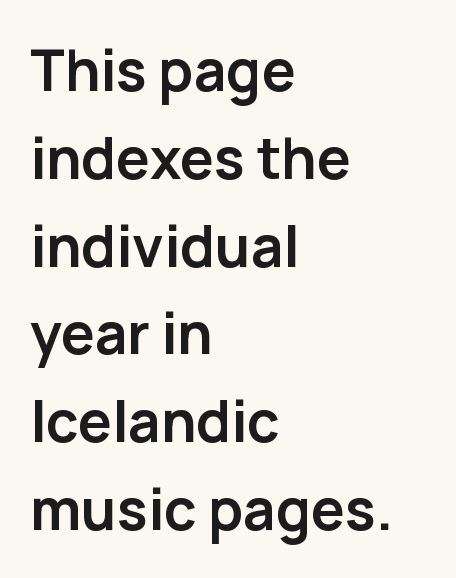
Q: Is the text bold? A: Yes.
Q: Is the text italic (slanted)? A: No, it is upright.
Q: Is the typeface a serif or a sans-serif typeface? A: Sans-serif.
Q: Is the text underlined? A: No.
Q: How is the paragraph aligned? A: Left-aligned.
Q: Is the spacing between letters normal or unusually wide? A: Normal.
Q: Is the spacing between lines tight, normal or loose? A: Normal.
Q: Width (condensed, normal, or wide)? A: Normal.
Q: Stroke contrast? A: Low.
Q: x-height? A: Medium.
Q: Monospaced? A: No.
